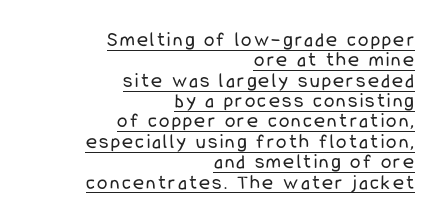
The image shows 21 px text type, upright; set right-aligned, tight line spacing (0.97x), underlined.
